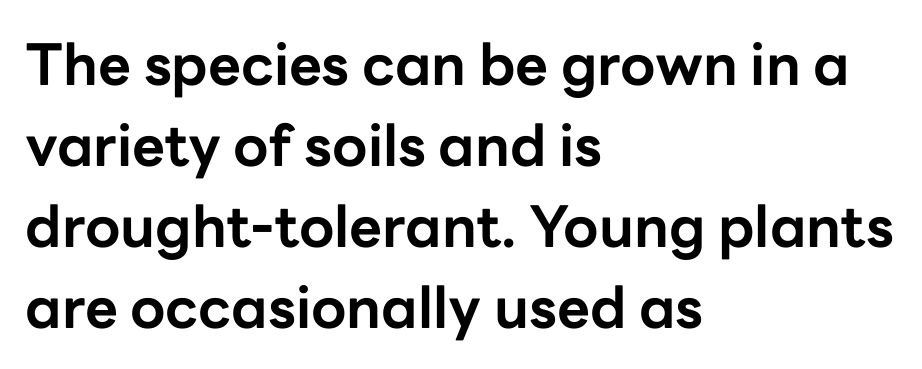
Q: Is the text bold? A: Yes.
Q: Is the text italic (slanted)? A: No, it is upright.
Q: Is the typeface a serif or a sans-serif typeface? A: Sans-serif.
Q: Is the text underlined? A: No.
Q: How is the paragraph aligned? A: Left-aligned.
Q: Is the spacing between letters normal or unusually wide? A: Normal.
Q: Is the spacing between lines tight, normal or loose? A: Normal.
Q: Width (condensed, normal, or wide)? A: Normal.
Q: Stroke contrast? A: Low.
Q: x-height? A: Medium.
Q: Monospaced? A: No.
